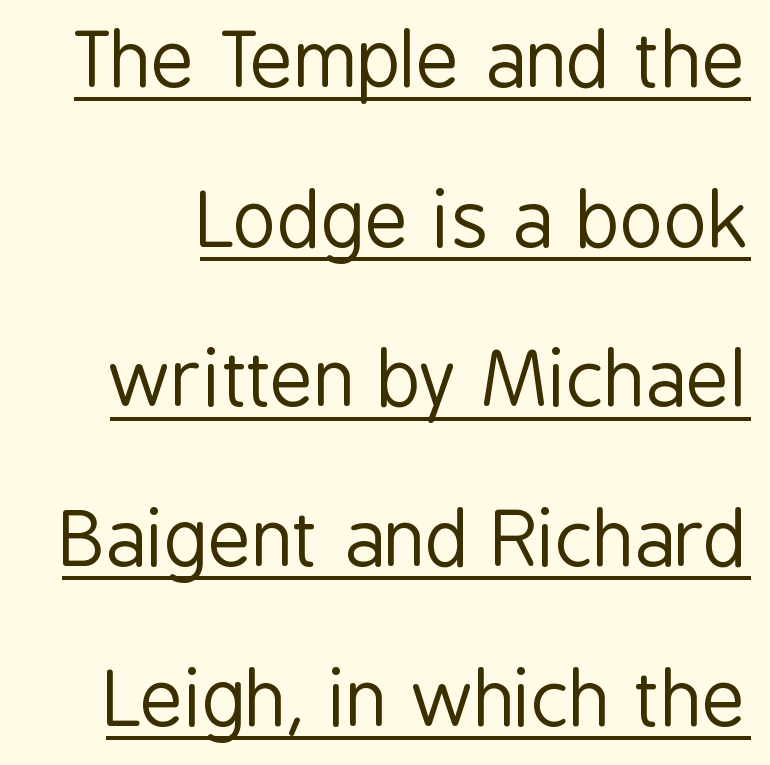
Q: Is the text bold? A: No.
Q: Is the text italic (slanted)? A: No, it is upright.
Q: Is the typeface a serif or a sans-serif typeface? A: Sans-serif.
Q: Is the text underlined? A: Yes.
Q: Is the spacing between letters normal or unusually wide? A: Normal.
Q: Is the spacing between lines tight, normal or loose? A: Loose.
Q: Width (condensed, normal, or wide)? A: Condensed.
Q: Stroke contrast? A: Low.
Q: x-height? A: Medium.
Q: Monospaced? A: No.
